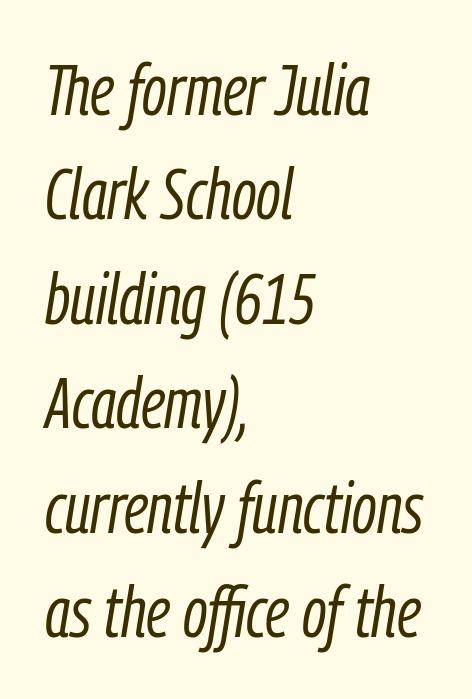
{"italic": "yes", "lean": "right", "slant_degrees": 9, "bold": "no", "weight": "light", "width": "condensed", "stroke_contrast": "low", "x_height": "medium", "monospaced": "no", "underline": "no", "align": "left", "line_spacing": "normal", "line_spacing_ratio": 1.45, "letter_spacing": "normal", "letter_spacing_em": 0.0, "glyph_px": 72}
